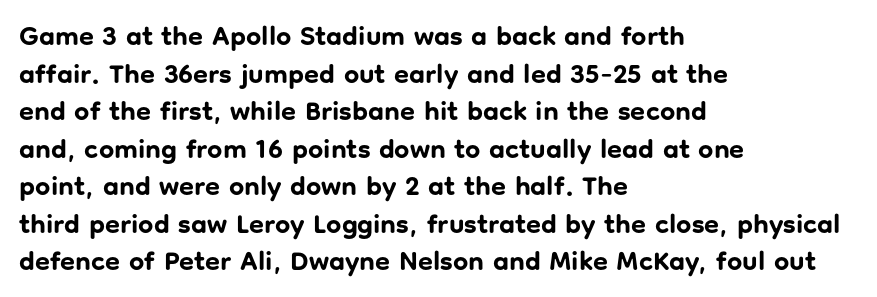
Q: Is the text bold? A: Yes.
Q: Is the text italic (slanted)? A: No, it is upright.
Q: Is the text underlined? A: No.
Q: How is the paragraph aligned? A: Left-aligned.
Q: Is the spacing between letters normal or unusually wide? A: Normal.
Q: Is the spacing between lines tight, normal or loose? A: Normal.
